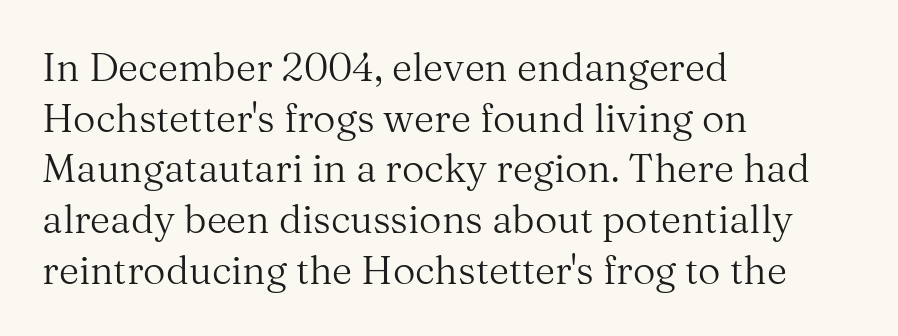
The image shows 39 px regular-weight serif type, upright; set left-aligned, normal line spacing (1.3x), normal letter spacing, not underlined; medium stroke contrast and a medium x-height.
